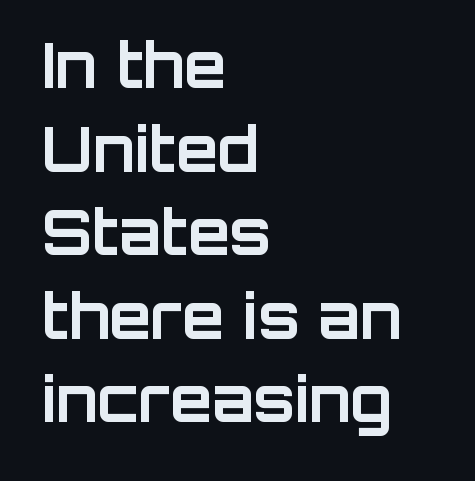
{"serif": "no", "italic": "no", "bold": "yes", "weight": "bold", "width": "normal", "stroke_contrast": "low", "x_height": "large", "monospaced": "no", "underline": "no", "align": "left", "line_spacing": "normal", "line_spacing_ratio": 1.37, "letter_spacing": "normal", "letter_spacing_em": 0.0, "glyph_px": 61}
